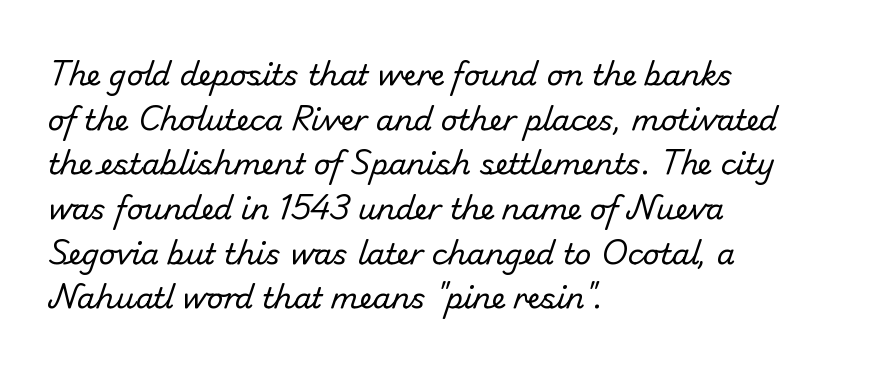
Q: Is the text bold? A: No.
Q: Is the typeface a serif or a sans-serif typeface? A: Sans-serif.
Q: Is the text underlined? A: No.
Q: How is the paragraph aligned? A: Left-aligned.
Q: Is the spacing between letters normal or unusually wide? A: Normal.
Q: Is the spacing between lines tight, normal or loose? A: Normal.
Q: Width (condensed, normal, or wide)? A: Normal.
Q: Stroke contrast? A: Low.
Q: x-height? A: Small.
Q: Monospaced? A: No.
